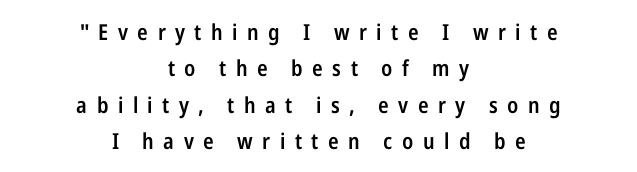
The image shows 22 px text type, upright; set centered, normal line spacing (1.65x), unusually wide letter spacing (+0.43 em), not underlined.
